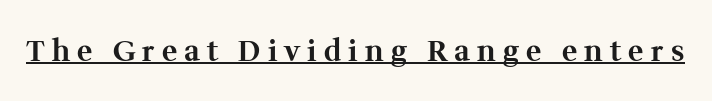
{"serif": "yes", "italic": "no", "bold": "yes", "weight": "bold", "width": "normal", "stroke_contrast": "medium", "x_height": "medium", "monospaced": "no", "underline": "yes", "letter_spacing": "wide", "letter_spacing_em": 0.25, "glyph_px": 29}
